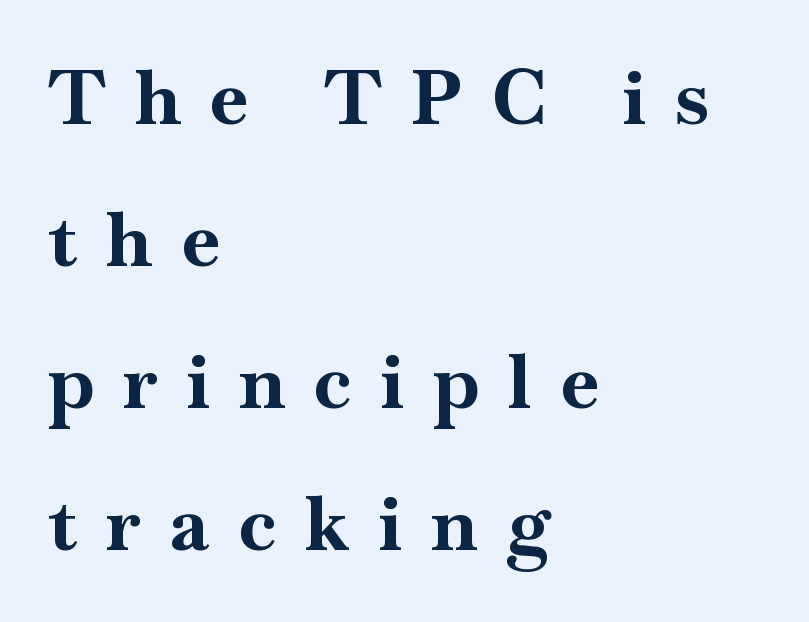
{"serif": "yes", "italic": "no", "bold": "yes", "weight": "bold", "width": "normal", "stroke_contrast": "high", "x_height": "small", "monospaced": "no", "underline": "no", "align": "left", "line_spacing_ratio": 1.87, "letter_spacing": "wide", "letter_spacing_em": 0.39, "glyph_px": 76}
